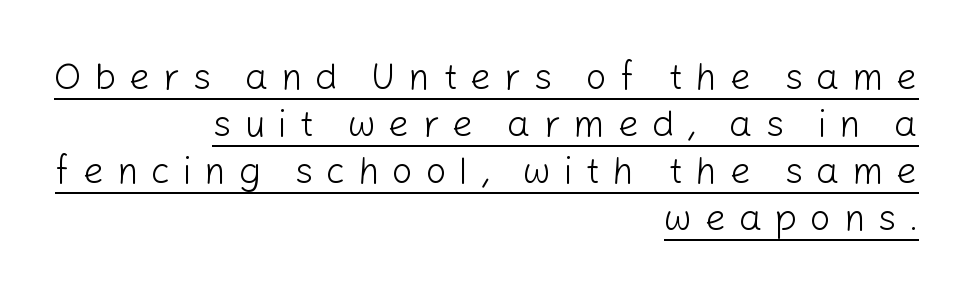
Q: Is the text bold? A: No.
Q: Is the text italic (slanted)? A: No, it is upright.
Q: Is the typeface a serif or a sans-serif typeface? A: Sans-serif.
Q: Is the text underlined? A: Yes.
Q: How is the paragraph aligned? A: Right-aligned.
Q: Is the spacing between letters normal or unusually wide? A: Unusually wide.
Q: Is the spacing between lines tight, normal or loose? A: Normal.
Q: Width (condensed, normal, or wide)? A: Normal.
Q: Stroke contrast? A: Low.
Q: x-height? A: Medium.
Q: Monospaced? A: No.
